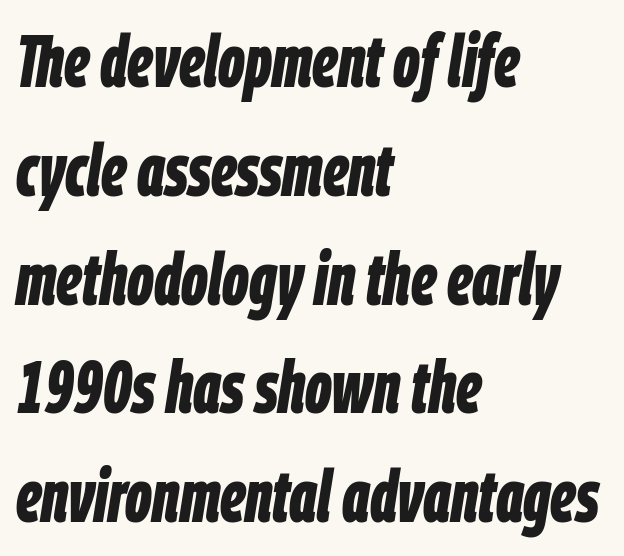
The image shows 73 px bold, condensed type, italic (leaning right); set left-aligned, normal line spacing (1.49x), normal letter spacing, not underlined; low stroke contrast and a large x-height.
